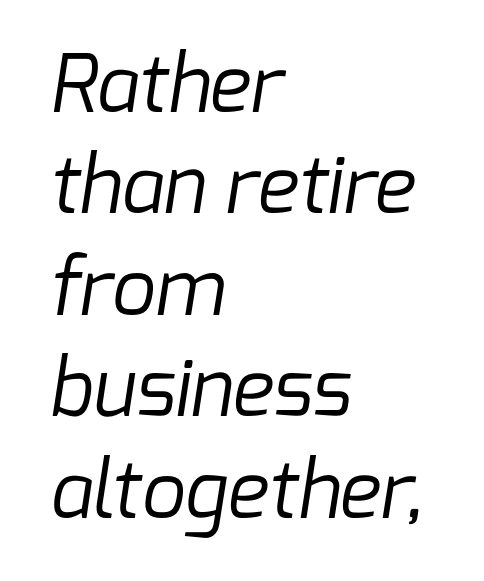
Q: Is the text bold? A: No.
Q: Is the typeface a serif or a sans-serif typeface? A: Sans-serif.
Q: Is the text underlined? A: No.
Q: How is the paragraph aligned? A: Left-aligned.
Q: Is the spacing between letters normal or unusually wide? A: Normal.
Q: Is the spacing between lines tight, normal or loose? A: Normal.
Q: Width (condensed, normal, or wide)? A: Normal.
Q: Stroke contrast? A: Low.
Q: x-height? A: Medium.
Q: Monospaced? A: No.
